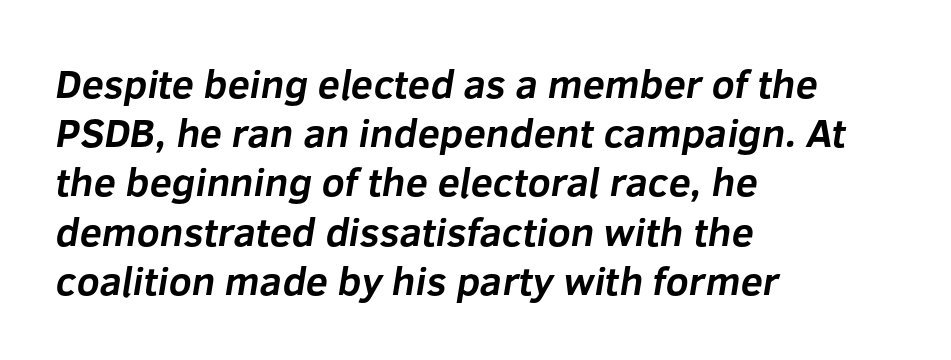
Underline: absent. Does the copy run flush right? No — it runs flush left. The font is running at its bold setting. Nothing unusual about the tracking: characters are spaced as the font intends. Each letter's strokes conclude bluntly, with no projecting serifs.
